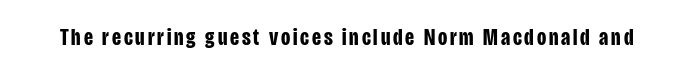
I'd describe the lettering as bold — thick and assertive. Quick note: underline off. It's the straight-up-and-down kind of type.
